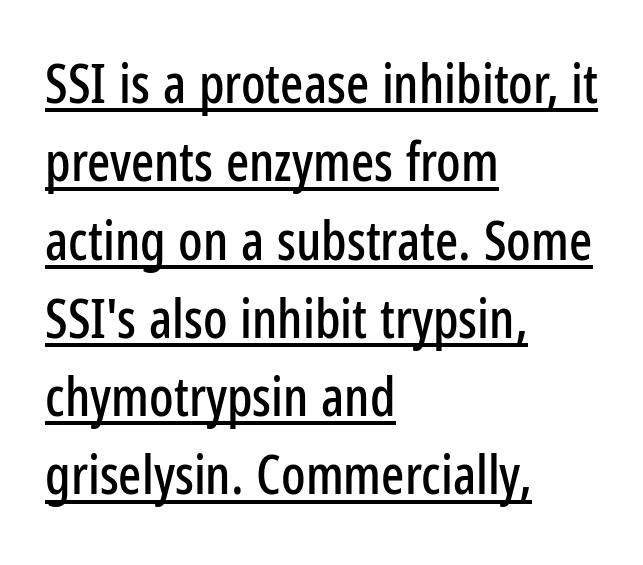
The image shows 54 px condensed sans-serif type, upright; set left-aligned, normal line spacing (1.45x), normal letter spacing, underlined; low stroke contrast and a medium x-height.
